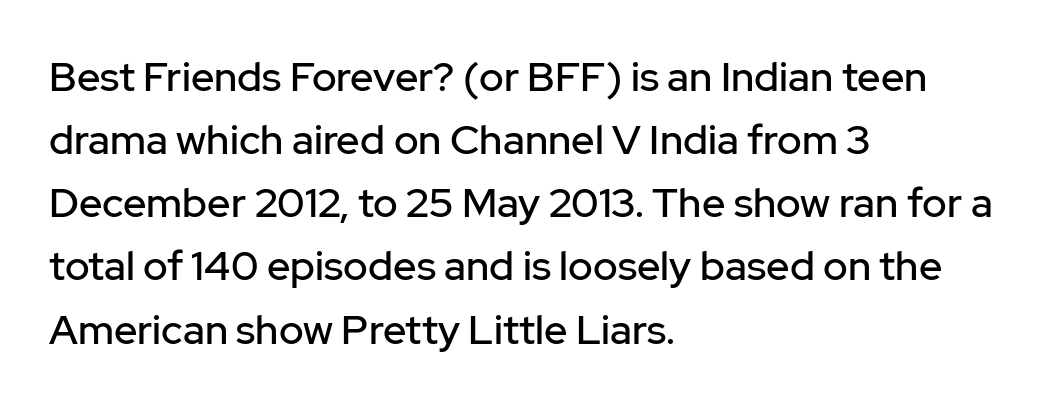
Q: Is the text italic (slanted)? A: No, it is upright.
Q: Is the typeface a serif or a sans-serif typeface? A: Sans-serif.
Q: Is the text underlined? A: No.
Q: How is the paragraph aligned? A: Left-aligned.
Q: Is the spacing between letters normal or unusually wide? A: Normal.
Q: Is the spacing between lines tight, normal or loose? A: Normal.
Q: Width (condensed, normal, or wide)? A: Normal.
Q: Stroke contrast? A: Low.
Q: x-height? A: Medium.
Q: Monospaced? A: No.
